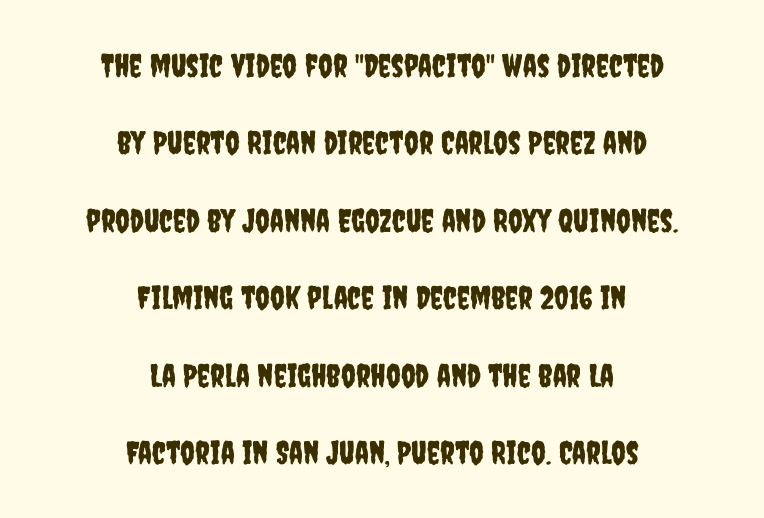
{"serif": "no", "italic": "no", "width": "condensed", "stroke_contrast": "low", "x_height": "large", "monospaced": "no", "underline": "no", "align": "center", "line_spacing": "loose", "line_spacing_ratio": 2.42, "letter_spacing": "normal", "letter_spacing_em": 0.0, "glyph_px": 32}
